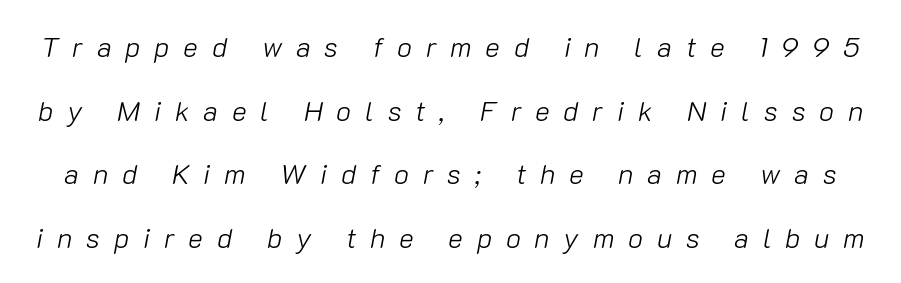
{"italic": "yes", "lean": "right", "slant_degrees": 10, "bold": "no", "weight": "light", "width": "normal", "stroke_contrast": "low", "x_height": "medium", "monospaced": "no", "underline": "no", "line_spacing": "loose", "line_spacing_ratio": 2.27, "letter_spacing": "wide", "letter_spacing_em": 0.49, "glyph_px": 28}
